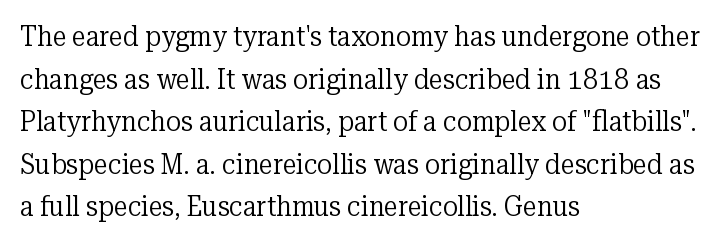
To sum up the face: it has serifs. Looks like regular typesetting: each glyph gets only the width it needs. What stands out about the letter spacing? Nothing — it is the standard amount. Where is the straight margin? On the left. Unlike italic type, these characters show no tilt at all. The rendering uses a moderate line-height, typical for paragraphs.
